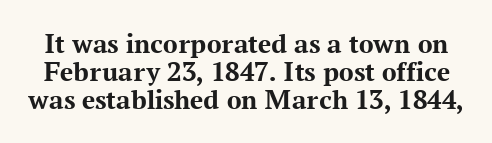
The image shows 29 px bold serif type, upright; set tight line spacing (0.96x), normal letter spacing, not underlined; medium stroke contrast and a medium x-height.
